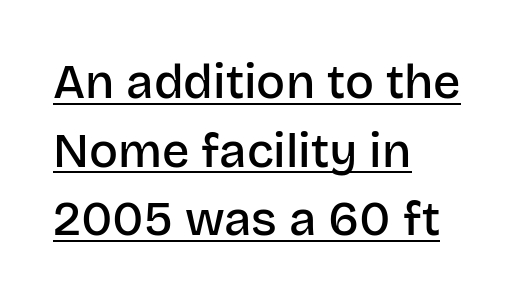
Regarding leading, the lines here are spaced in the standard way. This is underlined copy, the kind a proofreader might mark for attention. Looks like regular typesetting: each glyph gets only the width it needs. A typesetter would label this face a sans. Leftover space on each line is placed entirely after the last word.
